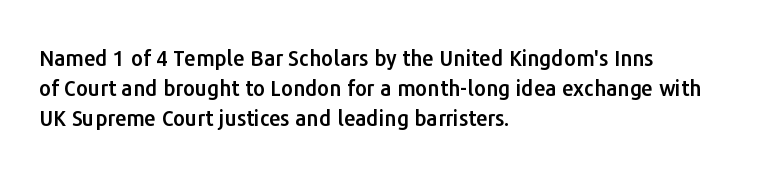
The image shows 21 px text type, upright; set left-aligned, normal line spacing (1.44x), normal letter spacing, not underlined.
